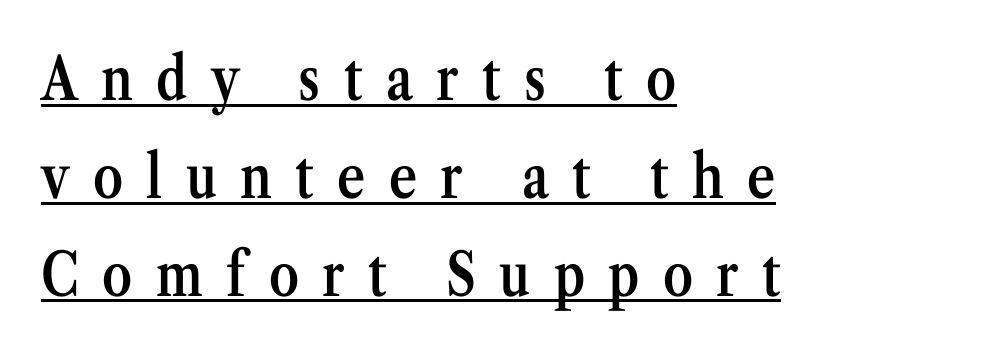
{"serif": "yes", "italic": "no", "bold": "semi", "weight": "semibold", "width": "condensed", "stroke_contrast": "medium", "x_height": "medium", "monospaced": "no", "underline": "yes", "align": "left", "line_spacing": "normal", "line_spacing_ratio": 1.63, "letter_spacing": "wide", "letter_spacing_em": 0.39, "glyph_px": 60}
